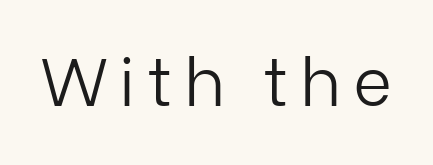
The passage shown is typed in a proportional face where columns would drift. You can tell it's not italic because the verticals are truly vertical. The weight would be labelled regular, book, light, or lighter still. Type style note: lacks serifs. The specimen omits any rule beneath the text block's lines.
